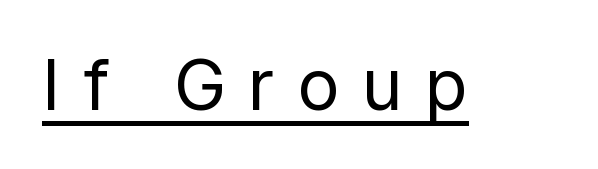
Posture: vertical. Each line of the rendering has a horizontal stroke beneath the glyphs. What kind of face is this? One without serifs — a sans. Look at the tracking — it's clearly loosened, letters drifting apart.
